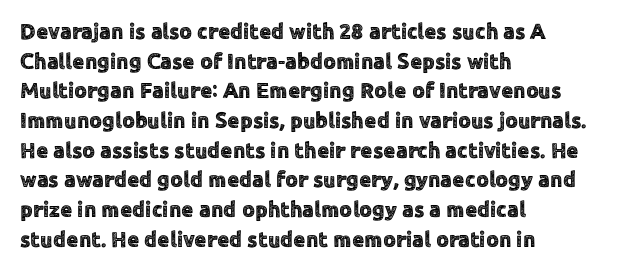
Q: Is the text italic (slanted)? A: No, it is upright.
Q: Is the text underlined? A: No.
Q: How is the paragraph aligned? A: Left-aligned.
Q: Is the spacing between letters normal or unusually wide? A: Normal.
Q: Is the spacing between lines tight, normal or loose? A: Normal.
